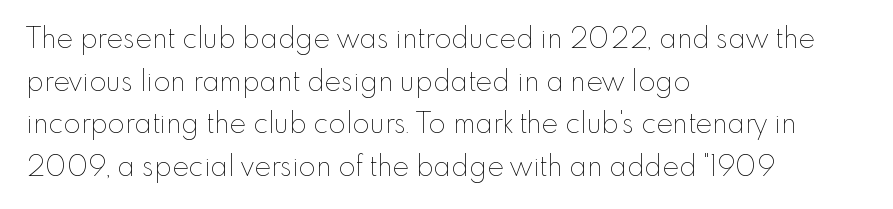
Spacing between characters is what you'd get straight out of the box. Weight: regular or lighter. The setting favours the left margin, as ordinary paragraphs usually do. Note the varied advance widths — an 'i' is clearly narrower than an 'm'. The passage shown stacks its lines at a standard gap.
